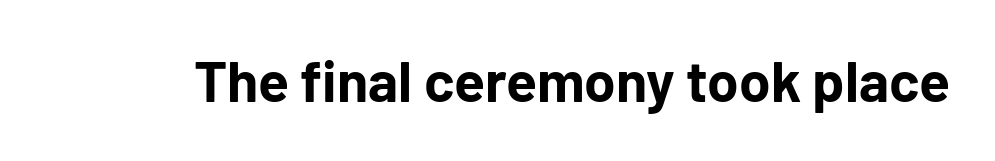
Do the letters lean? They stand straight. Heft: maximum for text — a bold. What stands out about the letter spacing? Nothing — it is the standard amount. Stroke terminals: plain, sans-serif. Descenders are the only things crossing below the line.
